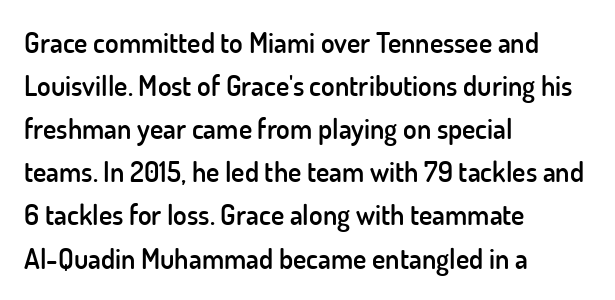
The image shows 28 px semibold sans-serif type, upright; set left-aligned, normal line spacing (1.54x), normal letter spacing, not underlined; low stroke contrast and a small x-height.
